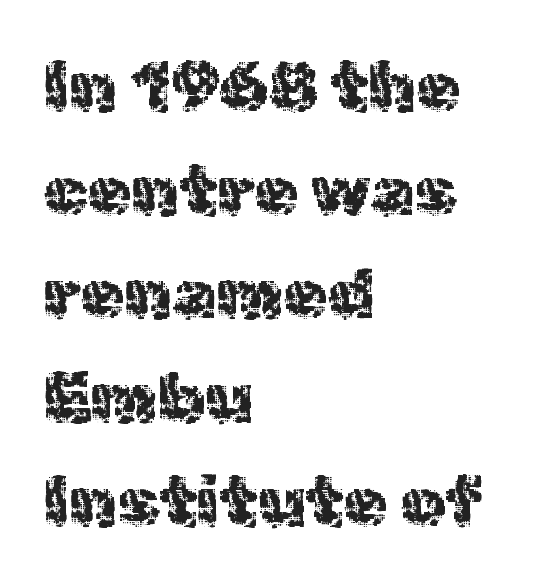
The image shows 71 px sans-serif type, upright; set left-aligned, normal line spacing (1.46x), normal letter spacing, not underlined; a medium x-height.
